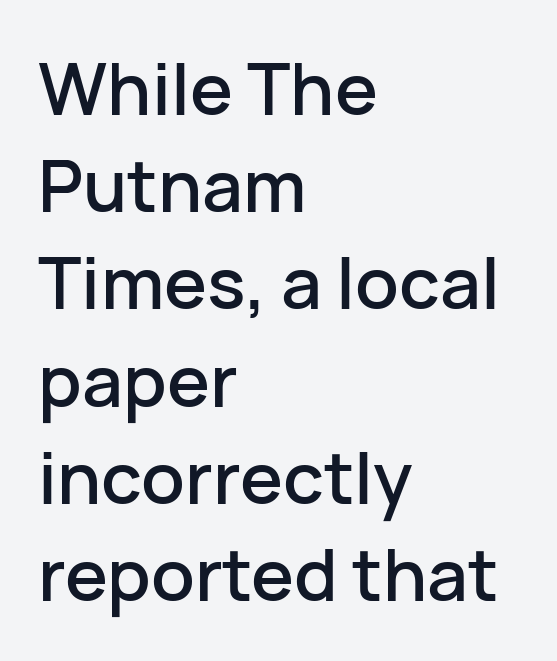
The rows are spaced the way most documents space them. The string is rendered with underlining switched off. Posture: straight, roman, zero tilt. Which margin do the lines hug? The left one — the right edge is uneven. Serif or sans? Sans — the stroke terminals are bare. What stands out about the letter spacing? Nothing — it is the standard amount.
